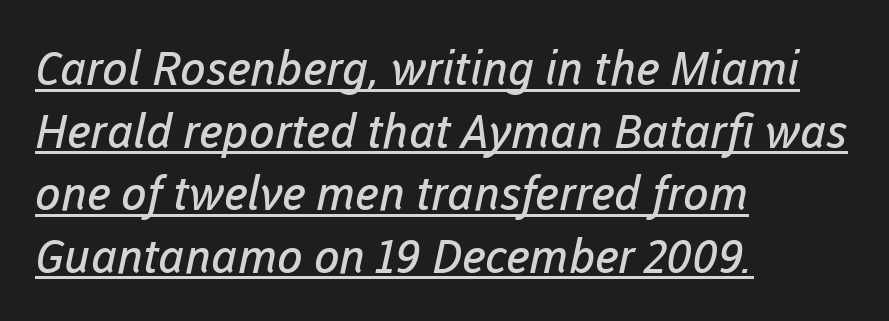
{"serif": "no", "bold": "no", "weight": "regular", "width": "normal", "stroke_contrast": "low", "x_height": "medium", "monospaced": "no", "underline": "yes", "align": "left", "line_spacing": "normal", "line_spacing_ratio": 1.33, "letter_spacing": "normal", "letter_spacing_em": 0.0, "glyph_px": 47}
